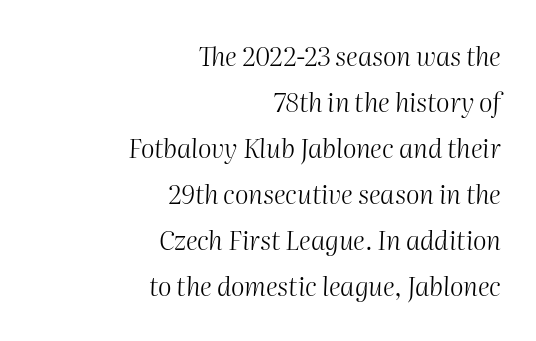
The image shows 26 px text type, italic (leaning right); set right-aligned, line spacing 1.77x, normal letter spacing, not underlined.
